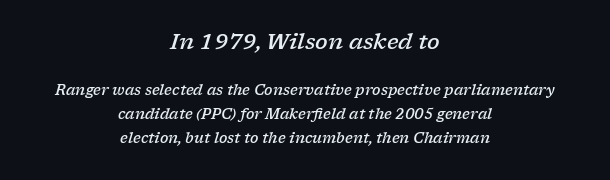
The image shows 21 px text type, italic (leaning right); set centered, normal line spacing (1.7x), normal letter spacing, not underlined; the first (top) block is 1.5x larger.
